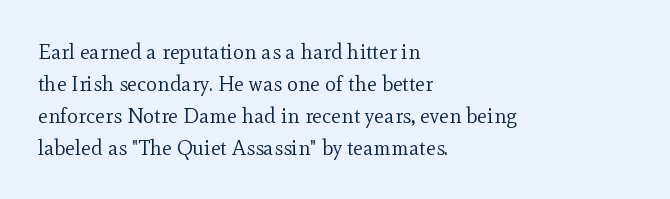
The image shows 21 px text type, upright; set left-aligned, normal line spacing (1.52x), normal letter spacing, not underlined.
